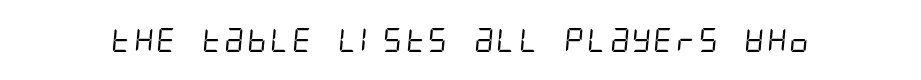
Rule under the text: the space is simply empty. What stands out about the letter spacing? Nothing — it is the standard amount. Think standard paragraph weight, or any step lighter than that.
